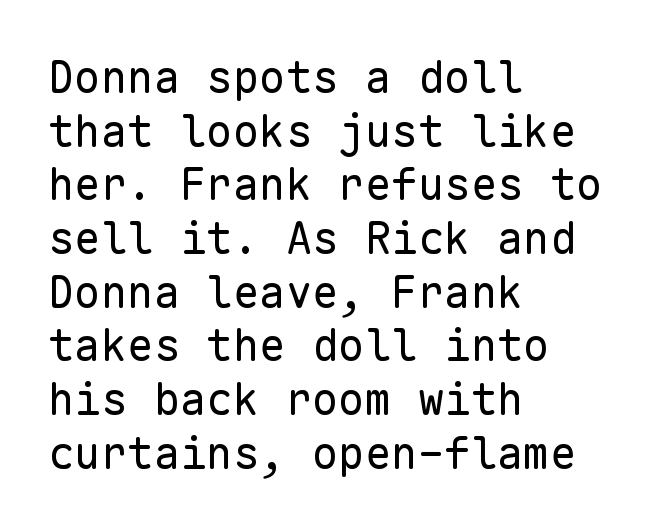
The font's upright variant was chosen for this text. Letter spacing: default. The typesetter chose a ragged-right arrangement here. Observe the absence of serifs on each vertical stroke in this sample.
